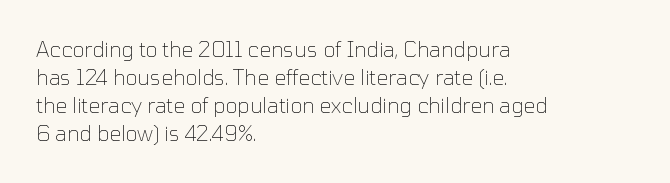
Q: Is the text bold? A: No.
Q: Is the text italic (slanted)? A: No, it is upright.
Q: Is the text underlined? A: No.
Q: How is the paragraph aligned? A: Left-aligned.
Q: Is the spacing between letters normal or unusually wide? A: Normal.
Q: Is the spacing between lines tight, normal or loose? A: Normal.
